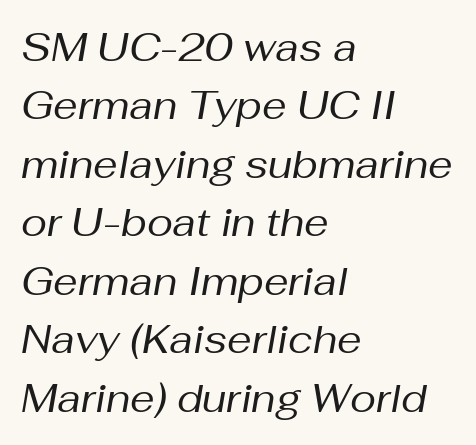
The block of text has a typical density, with ordinary space between rows. The space beneath each line is pristine and unruled. Horizontally, the lines are justified to the leading edge only. The face used here is rendered with its standard letterfit. Unbolded letterforms with no extra heft. It's the slanting kind of type.
